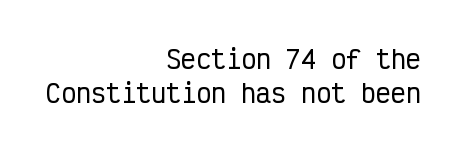
The image shows 25 px text type, upright; set right-aligned, normal line spacing (1.36x), normal letter spacing, not underlined.
